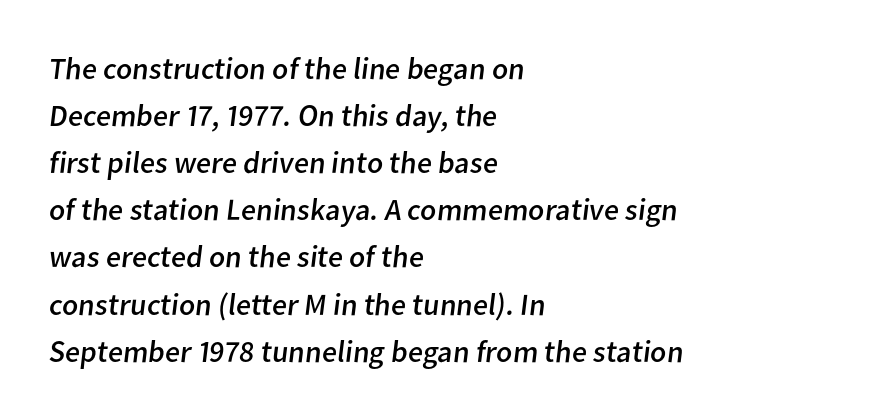
The image shows 31 px regular-weight sans-serif type; set left-aligned, normal line spacing (1.52x), normal letter spacing, not underlined; low stroke contrast and a medium x-height.
